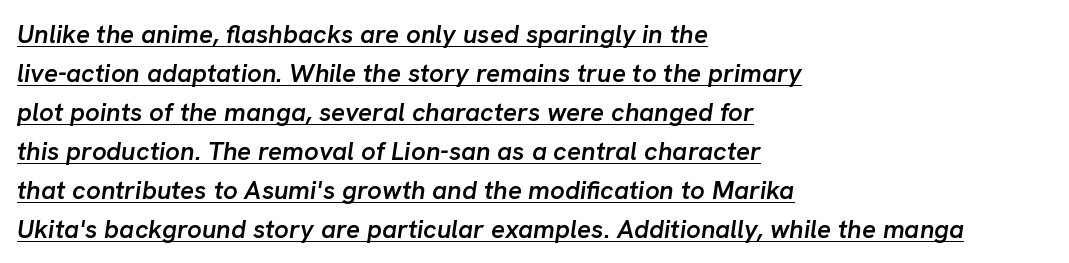
The image shows 26 px text type, italic (leaning right); set left-aligned, normal line spacing (1.5x), normal letter spacing, underlined.
